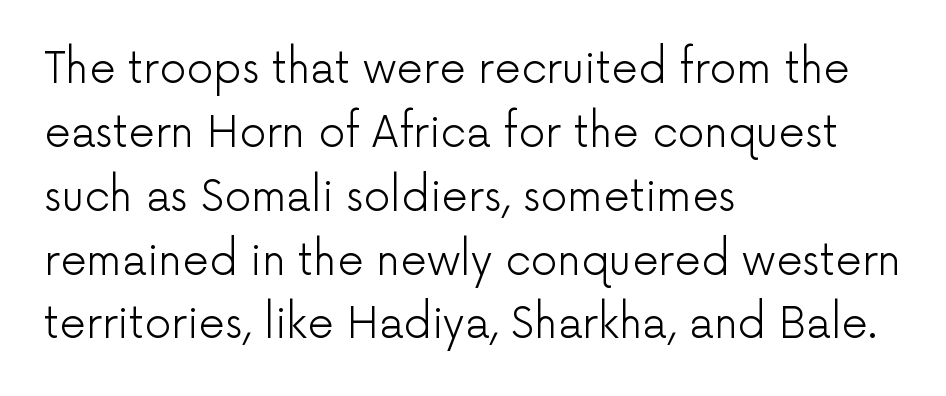
Q: Is the text bold? A: No.
Q: Is the text italic (slanted)? A: No, it is upright.
Q: Is the typeface a serif or a sans-serif typeface? A: Sans-serif.
Q: Is the text underlined? A: No.
Q: How is the paragraph aligned? A: Left-aligned.
Q: Is the spacing between letters normal or unusually wide? A: Normal.
Q: Is the spacing between lines tight, normal or loose? A: Normal.
Q: Width (condensed, normal, or wide)? A: Normal.
Q: Stroke contrast? A: Low.
Q: x-height? A: Medium.
Q: Monospaced? A: No.
